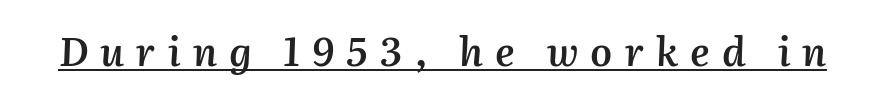
{"italic": "yes", "lean": "right", "slant_degrees": 2, "bold": "semi", "weight": "semibold", "width": "normal", "stroke_contrast": "medium", "x_height": "medium", "monospaced": "no", "underline": "yes", "letter_spacing": "wide", "letter_spacing_em": 0.31, "glyph_px": 39}
